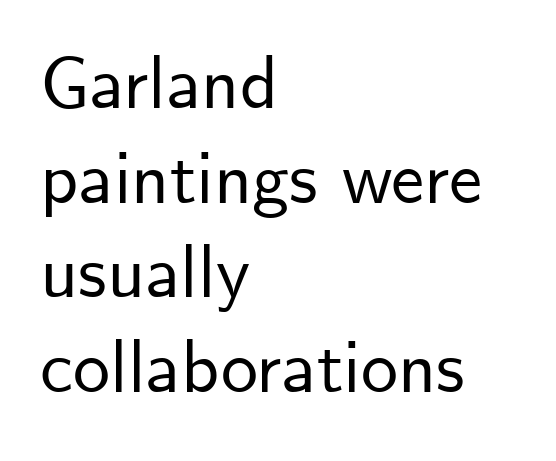
The image shows 74 px sans-serif type, upright; set left-aligned, normal line spacing (1.28x), normal letter spacing, not underlined; low stroke contrast and a small x-height.
